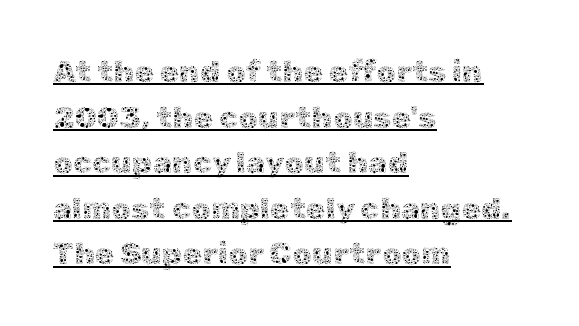
Weight class: somewhere from thin through regular. These characters rest on top of a visible drawn line. Each letter keeps its own natural width here, so spacing adapts to shape. Compared with a centered layout, this one pins lines to the left instead. Interline gaps are of average width in this sample.
